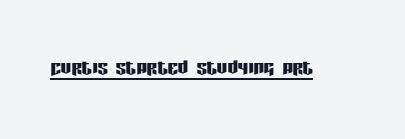
The image shows 26 px text type, upright; set normal letter spacing, underlined.
